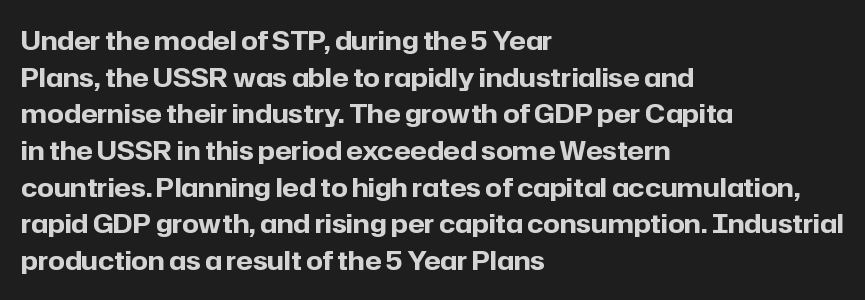
Q: Is the text bold? A: Yes.
Q: Is the text italic (slanted)? A: No, it is upright.
Q: Is the text underlined? A: No.
Q: How is the paragraph aligned? A: Left-aligned.
Q: Is the spacing between letters normal or unusually wide? A: Normal.
Q: Is the spacing between lines tight, normal or loose? A: Normal.
